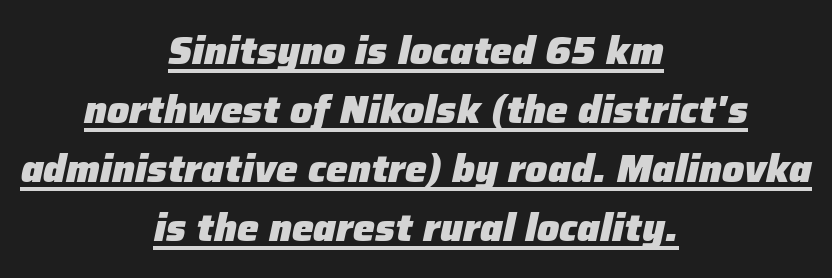
Q: Is the text bold? A: Yes.
Q: Is the text italic (slanted)? A: Yes, it leans right by about 12 degrees.
Q: Is the text underlined? A: Yes.
Q: How is the paragraph aligned? A: Centered.
Q: Is the spacing between letters normal or unusually wide? A: Normal.
Q: Is the spacing between lines tight, normal or loose? A: Normal.
Q: Width (condensed, normal, or wide)? A: Normal.
Q: Stroke contrast? A: Low.
Q: x-height? A: Medium.
Q: Monospaced? A: No.
